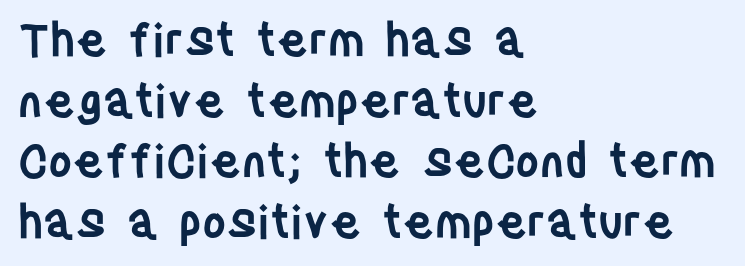
Q: Is the text bold? A: Semi-bold.
Q: Is the text italic (slanted)? A: No, it is upright.
Q: Is the typeface a serif or a sans-serif typeface? A: Sans-serif.
Q: Is the text underlined? A: No.
Q: How is the paragraph aligned? A: Left-aligned.
Q: Is the spacing between letters normal or unusually wide? A: Normal.
Q: Is the spacing between lines tight, normal or loose? A: Normal.
Q: Width (condensed, normal, or wide)? A: Condensed.
Q: Stroke contrast? A: Low.
Q: x-height? A: Large.
Q: Monospaced? A: No.
